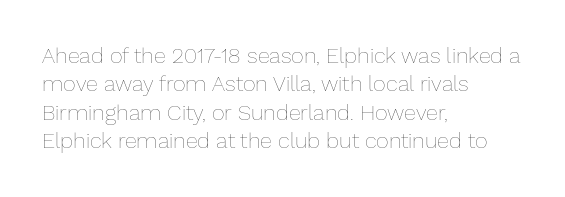
Rule under the text: the space is simply empty. Honestly, the letter spacing is just normal — you wouldn't notice it. The font's upright variant was chosen for this text. The strokes are not fattened; the text isn't bold. Layout note: lines flush left. The designer left line spacing at the default.
